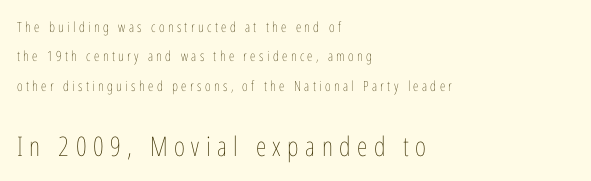
The block of text is sparse from top to bottom, with ample space between rows. Just letters on the line, the space beneath them empty. Heaviness? Minimal to ordinary, like unemphasized prose. A roman cut, with each character standing at attention. Size contrast runs from small at the top to large at the bottom. Every row of glyphs begins at an identical x-position on the left.
